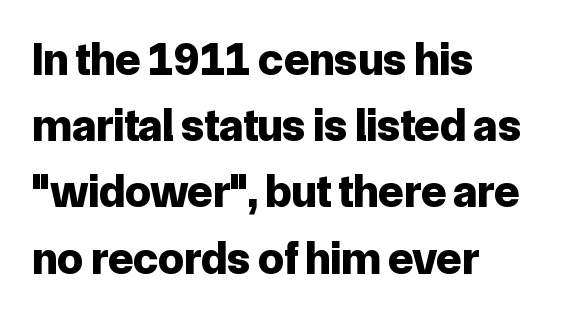
Glyph-to-glyph distance matches everyday printed text. Nobody drew a line under any word here. The designer left line spacing at the default. Teacher's note: observe the even left margin — that is flush-left alignment.
